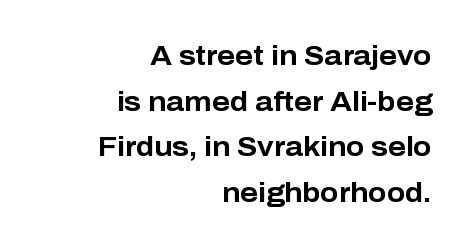
The image shows 27 px bold type, upright; set right-aligned, normal line spacing (1.69x), normal letter spacing, not underlined.
